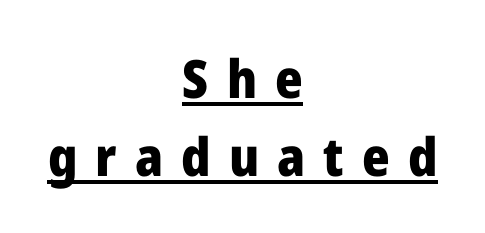
Q: Is the text bold? A: Yes.
Q: Is the text italic (slanted)? A: No, it is upright.
Q: Is the typeface a serif or a sans-serif typeface? A: Sans-serif.
Q: Is the text underlined? A: Yes.
Q: How is the paragraph aligned? A: Centered.
Q: Is the spacing between letters normal or unusually wide? A: Unusually wide.
Q: Is the spacing between lines tight, normal or loose? A: Normal.
Q: Width (condensed, normal, or wide)? A: Normal.
Q: Stroke contrast? A: Low.
Q: x-height? A: Medium.
Q: Monospaced? A: No.
